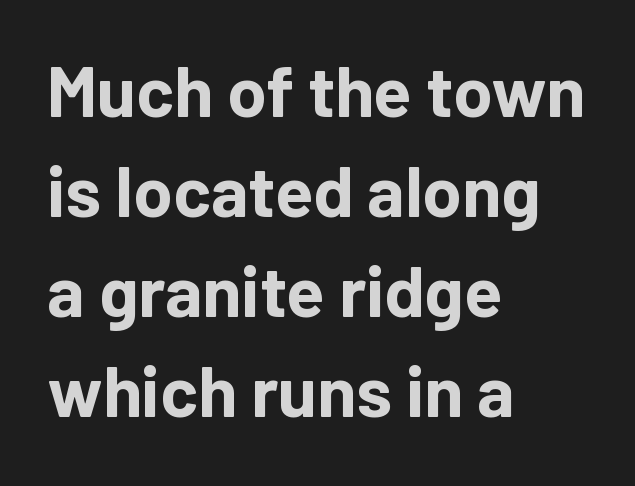
{"serif": "no", "italic": "no", "bold": "yes", "weight": "bold", "width": "normal", "stroke_contrast": "low", "x_height": "medium", "monospaced": "no", "underline": "no", "align": "left", "line_spacing": "normal", "line_spacing_ratio": 1.41, "letter_spacing": "normal", "letter_spacing_em": 0.0, "glyph_px": 71}
